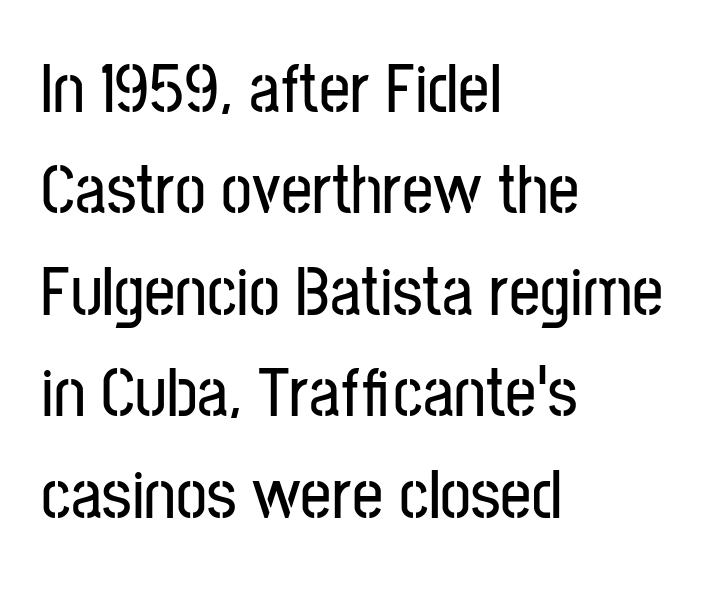
Quick note: interline space is typical. The face used here is rendered with its standard letterfit. The axis of the letterforms is exactly vertical. Stroke terminals: plain, sans-serif. Each letter keeps its own natural width here, so spacing adapts to shape. Layout note: lines flush left.
